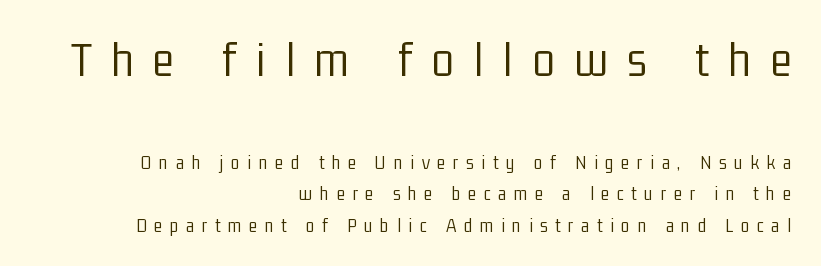
{"serif": "no", "italic": "no", "bold": "no", "weight": "light", "width": "condensed", "stroke_contrast": "low", "x_height": "medium", "monospaced": "no", "underline": "no", "align": "right", "line_spacing": "normal", "line_spacing_ratio": 1.57, "letter_spacing": "wide", "letter_spacing_em": 0.38, "larger_block": "first", "size_ratio": 2.55, "glyph_px": 51}
